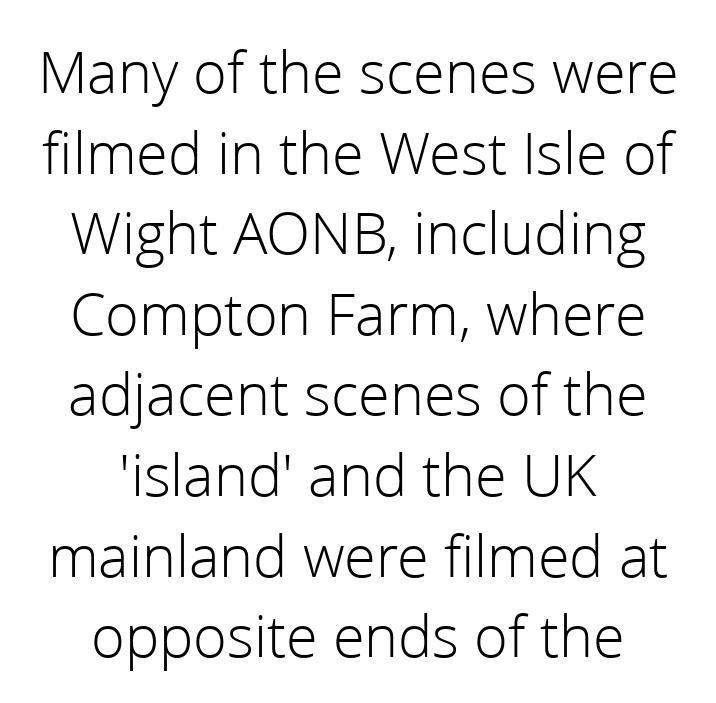
Notice how the passage keeps no hard edge, just a central spine. Varying glyph widths throughout — classic text-font behaviour. This block has exactly the height ordinary leading produces. The face used here is a sans, in the tradition of grotesques and geometrics. The strokes carry an ordinary text weight at most.
